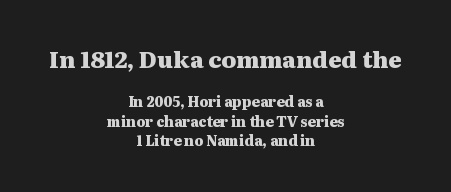
{"italic": "no", "bold": "yes", "underline": "no", "align": "center", "line_spacing": "normal", "line_spacing_ratio": 1.39, "letter_spacing": "normal", "letter_spacing_em": 0.0, "larger_block": "first", "size_ratio": 1.64, "glyph_px": 23}
